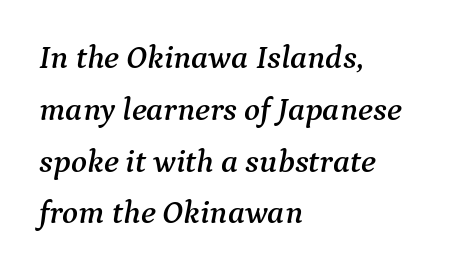
Q: Is the text italic (slanted)? A: Yes, it leans right by about 9 degrees.
Q: Is the typeface a serif or a sans-serif typeface? A: Serif.
Q: Is the text underlined? A: No.
Q: How is the paragraph aligned? A: Left-aligned.
Q: Is the spacing between letters normal or unusually wide? A: Normal.
Q: Is the spacing between lines tight, normal or loose? A: Normal.
Q: Width (condensed, normal, or wide)? A: Normal.
Q: Stroke contrast? A: Medium.
Q: x-height? A: Medium.
Q: Monospaced? A: No.
